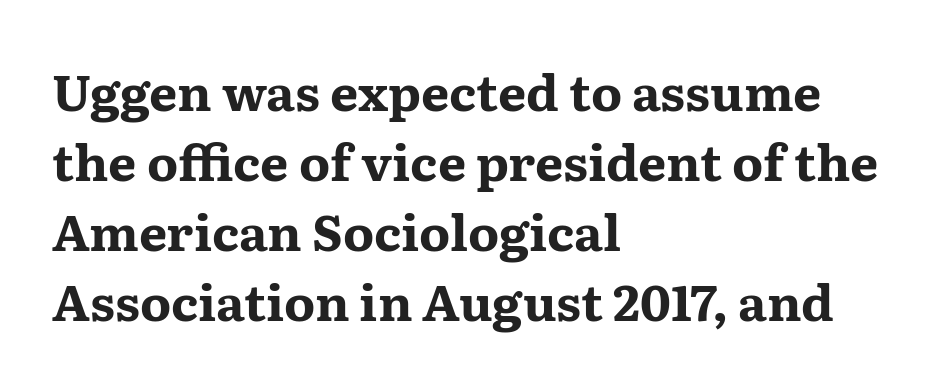
{"serif": "yes", "italic": "no", "bold": "yes", "weight": "bold", "width": "wide", "stroke_contrast": "medium", "x_height": "medium", "monospaced": "no", "underline": "no", "align": "left", "line_spacing": "normal", "line_spacing_ratio": 1.4, "letter_spacing": "normal", "letter_spacing_em": 0.0, "glyph_px": 50}
